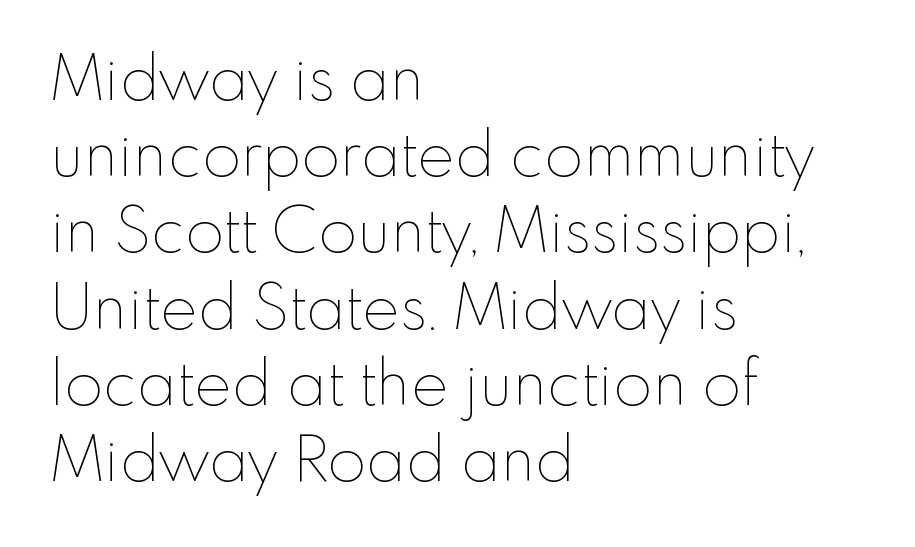
The axis of the letterforms is exactly vertical. This reads as an unemphasized weight, regular at the heaviest. Words float on clear page, feet unadorned. A classic flush-left, rag-right setting is used for this passage. Look at the tracking — it's just the regular setting, nothing added. Proportional: the letters do not fall into vertical columns.
